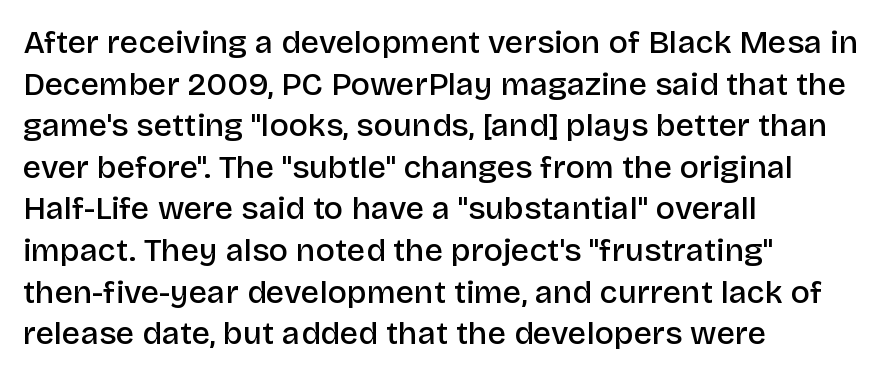
The face used here is a sans, in the tradition of grotesques and geometrics. These lines are rendered in a variable-pitch font. Short note: letters normally spaced. Posture: upright roman. The foot of each line stays bare and open.
